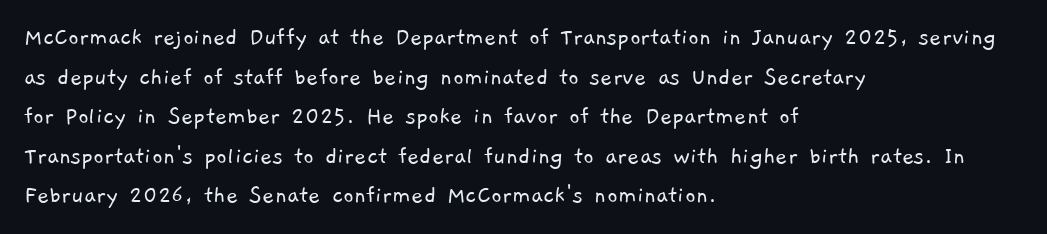
The image shows 26 px text type; set left-aligned, normal line spacing (1.52x), normal letter spacing, not underlined.
